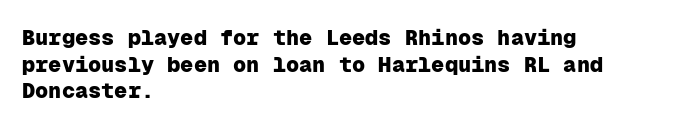
Q: Is the text bold? A: Yes.
Q: Is the text italic (slanted)? A: No, it is upright.
Q: Is the text underlined? A: No.
Q: How is the paragraph aligned? A: Left-aligned.
Q: Is the spacing between letters normal or unusually wide? A: Normal.
